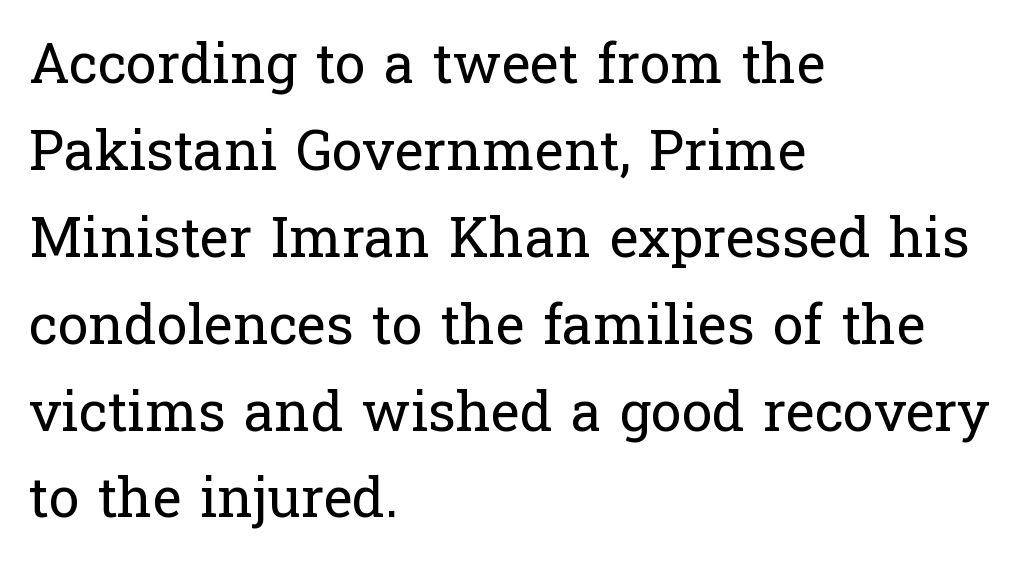
{"serif": "yes", "italic": "no", "bold": "no", "weight": "regular", "width": "normal", "stroke_contrast": "low", "x_height": "medium", "monospaced": "no", "underline": "no", "align": "left", "line_spacing": "normal", "line_spacing_ratio": 1.58, "letter_spacing": "normal", "letter_spacing_em": 0.0, "glyph_px": 55}
